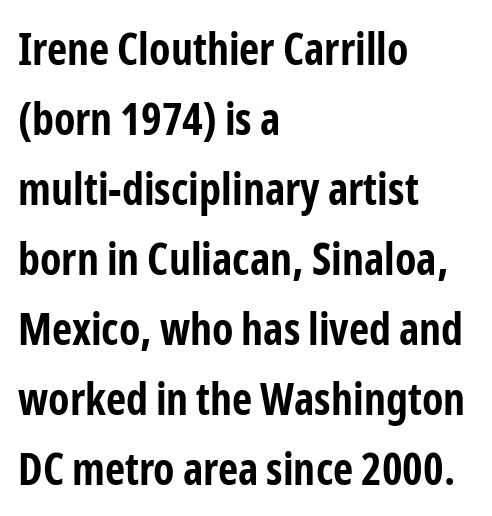
{"serif": "no", "italic": "no", "bold": "yes", "weight": "bold", "width": "condensed", "stroke_contrast": "low", "x_height": "medium", "monospaced": "no", "underline": "no", "align": "left", "line_spacing": "normal", "line_spacing_ratio": 1.59, "letter_spacing": "normal", "letter_spacing_em": 0.0, "glyph_px": 44}
